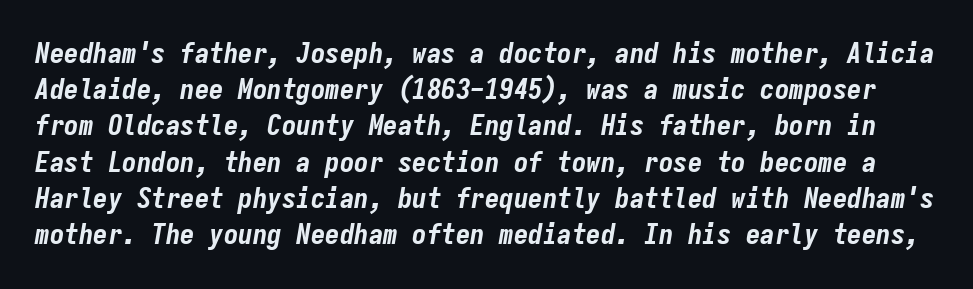
Q: Is the text bold? A: Yes.
Q: Is the text italic (slanted)? A: Yes, it leans right by about 9 degrees.
Q: Is the text underlined? A: No.
Q: Is the spacing between letters normal or unusually wide? A: Normal.
Q: Is the spacing between lines tight, normal or loose? A: Normal.
Q: Width (condensed, normal, or wide)? A: Condensed.
Q: Stroke contrast? A: Low.
Q: x-height? A: Medium.
Q: Monospaced? A: Yes.
